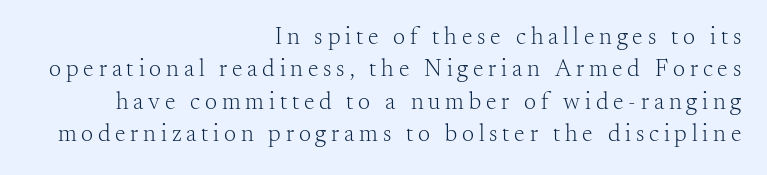
Q: Is the text bold? A: No.
Q: Is the text italic (slanted)? A: No, it is upright.
Q: Is the text underlined? A: No.
Q: How is the paragraph aligned? A: Right-aligned.
Q: Is the spacing between letters normal or unusually wide? A: Unusually wide.
Q: Is the spacing between lines tight, normal or loose? A: Normal.
